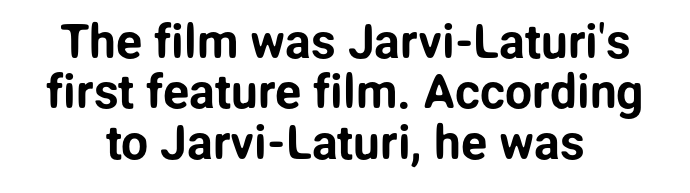
Q: Is the text italic (slanted)? A: No, it is upright.
Q: Is the typeface a serif or a sans-serif typeface? A: Sans-serif.
Q: Is the text underlined? A: No.
Q: Is the spacing between letters normal or unusually wide? A: Normal.
Q: Is the spacing between lines tight, normal or loose? A: Tight.
Q: Width (condensed, normal, or wide)? A: Normal.
Q: Stroke contrast? A: Low.
Q: x-height? A: Medium.
Q: Monospaced? A: No.
